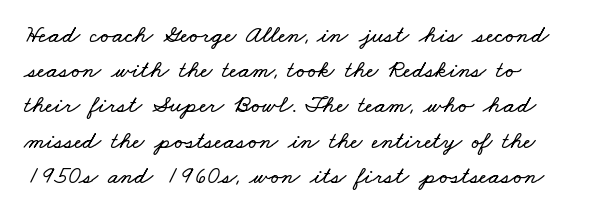
Notice how the passage keeps a crisp vertical edge on the left only. Glance below the letters and you will spot only blank space. Letter spacing: default. One glance says typical: line gaps are just what's usual.
